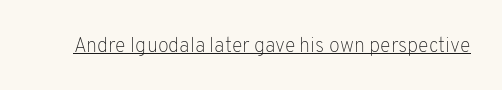
{"italic": "no", "bold": "no", "underline": "yes", "letter_spacing": "normal", "letter_spacing_em": 0.0, "glyph_px": 20}
